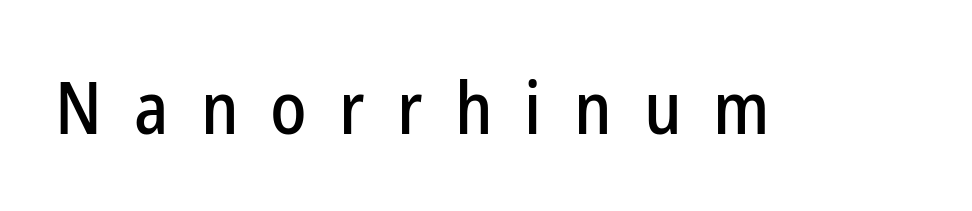
{"serif": "no", "italic": "no", "width": "condensed", "stroke_contrast": "low", "x_height": "medium", "monospaced": "no", "underline": "no", "letter_spacing": "wide", "letter_spacing_em": 0.44, "glyph_px": 73}
